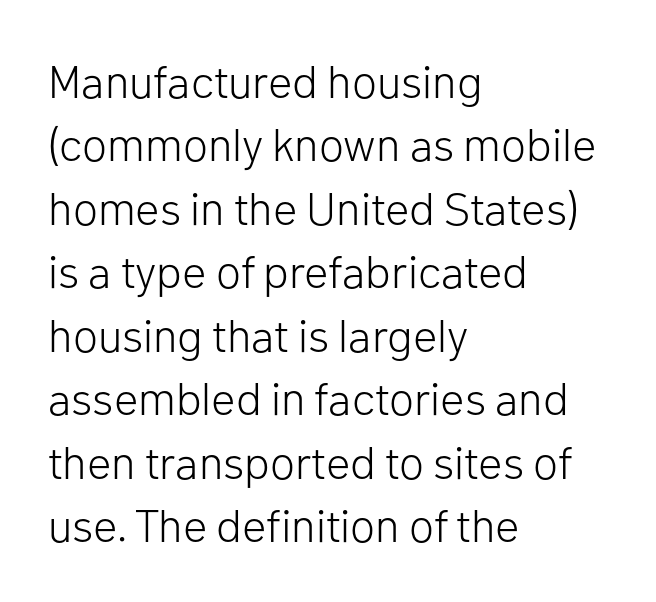
The image shows 46 px light sans-serif type, upright; set left-aligned, normal line spacing (1.38x), normal letter spacing, not underlined; low stroke contrast and a medium x-height.
